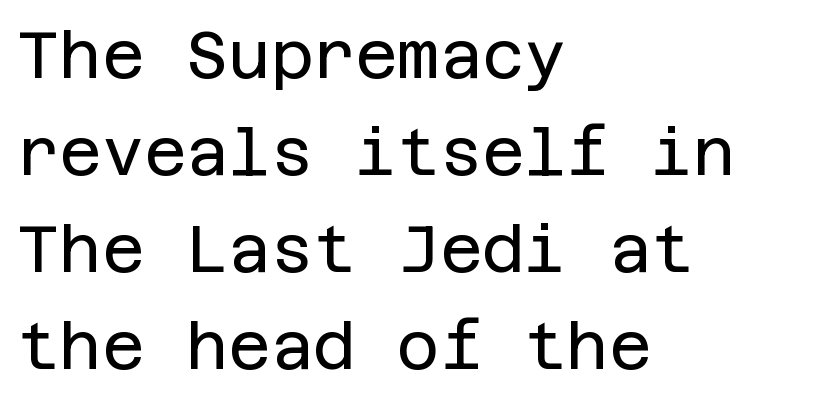
{"serif": "no", "italic": "no", "bold": "no", "weight": "regular", "width": "normal", "stroke_contrast": "low", "x_height": "large", "underline": "no", "align": "left", "line_spacing": "normal", "line_spacing_ratio": 1.49, "letter_spacing": "normal", "letter_spacing_em": 0.0, "glyph_px": 65}
